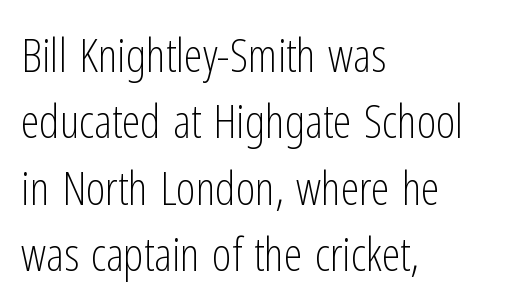
Varying glyph widths throughout — classic text-font behaviour. No chunkiness to these letters — they're not bold. The ragged edge is on the right, which tells us the setting is flush left. Spacing between characters is what you'd get straight out of the box.
